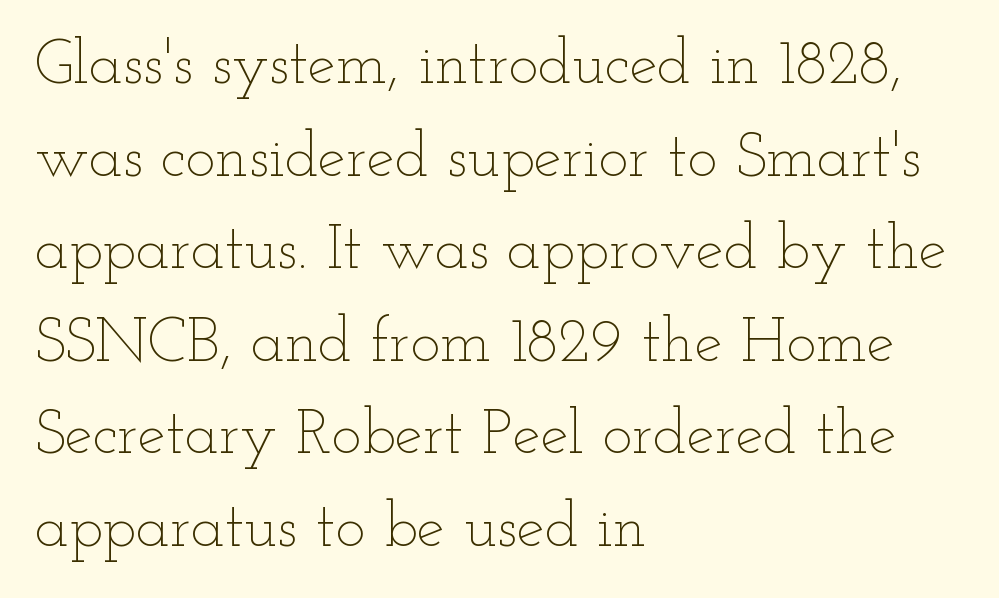
{"italic": "no", "bold": "no", "weight": "thin", "width": "wide", "stroke_contrast": "low", "x_height": "small", "monospaced": "no", "underline": "no", "align": "left", "line_spacing": "normal", "line_spacing_ratio": 1.47, "letter_spacing": "normal", "letter_spacing_em": 0.0, "glyph_px": 63}
